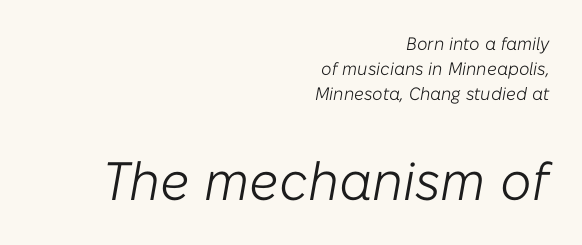
Q: Is the text bold? A: No.
Q: Is the text italic (slanted)? A: Yes, it leans right by about 10 degrees.
Q: Is the text underlined? A: No.
Q: How is the paragraph aligned? A: Right-aligned.
Q: Is the spacing between letters normal or unusually wide? A: Normal.
Q: Is the spacing between lines tight, normal or loose? A: Normal.
Q: Which block of text is set in a larger size, the first (top) or the second (bottom)? A: The second (bottom) one.
Q: Width (condensed, normal, or wide)? A: Normal.
Q: Stroke contrast? A: Low.
Q: x-height? A: Medium.
Q: Monospaced? A: No.
